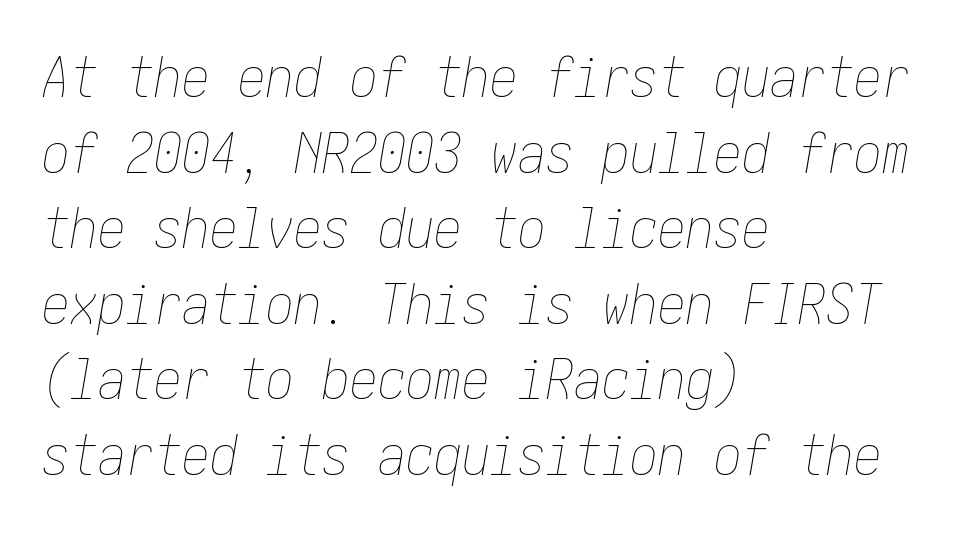
The image shows 56 px thin, condensed type, italic (leaning right); set left-aligned, normal line spacing (1.35x), normal letter spacing, not underlined; low stroke contrast and a medium x-height.
